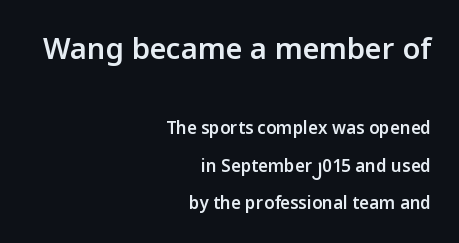
The image shows 29 px semibold sans-serif type, upright; set right-aligned, loose line spacing (2.21x), normal letter spacing, not underlined; the first (top) block is 1.71x larger; low stroke contrast and a medium x-height.
